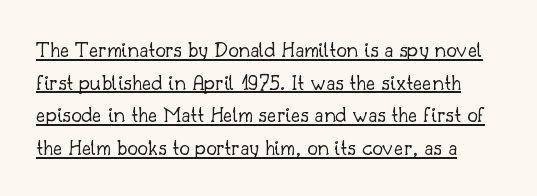
The image shows 23 px text type, upright; set normal line spacing (1.42x), normal letter spacing, underlined.
